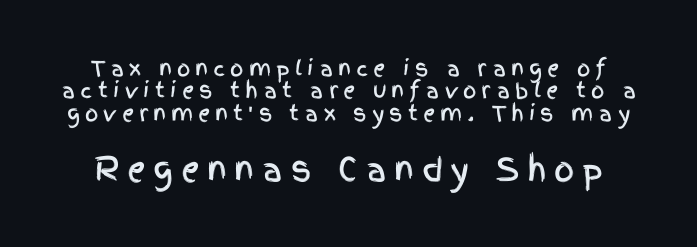
The image shows 32 px condensed sans-serif type, upright; set tight line spacing (1.07x), unusually wide letter spacing (+0.24 em), not underlined; the second (bottom) block is 1.52x larger; a large x-height.
